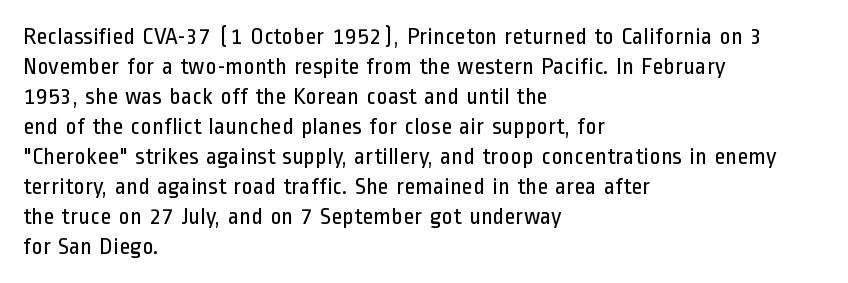
The image shows 24 px text type, upright; set left-aligned, normal line spacing (1.25x), normal letter spacing, not underlined.
